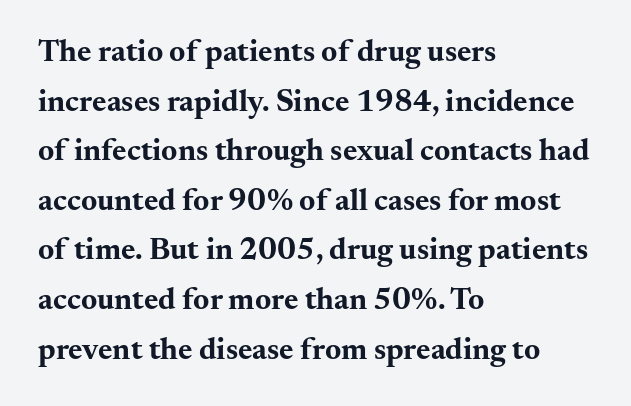
{"serif": "yes", "italic": "no", "bold": "yes", "weight": "bold", "width": "wide", "stroke_contrast": "medium", "x_height": "small", "monospaced": "no", "underline": "no", "align": "left", "line_spacing": "normal", "line_spacing_ratio": 1.6, "letter_spacing": "normal", "letter_spacing_em": 0.0, "glyph_px": 31}
